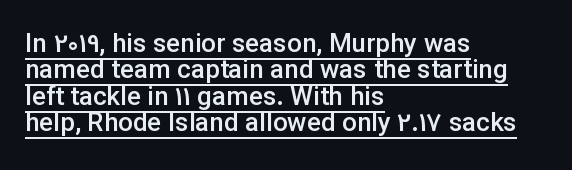
{"italic": "no", "bold": "semi", "underline": "yes", "align": "left", "line_spacing": "tight", "line_spacing_ratio": 1.01, "letter_spacing": "normal", "letter_spacing_em": 0.0, "glyph_px": 26}
